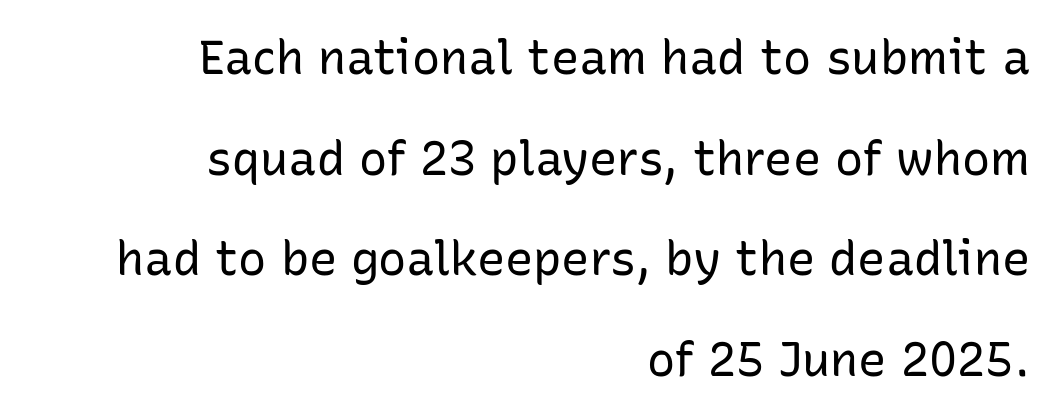
The image shows 47 px regular-weight sans-serif type, upright; set right-aligned, loose line spacing (2.14x), normal letter spacing, not underlined; low stroke contrast and a medium x-height.
